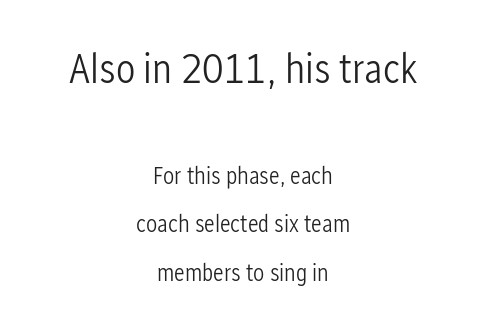
Q: Is the text bold? A: No.
Q: Is the text italic (slanted)? A: No, it is upright.
Q: Is the typeface a serif or a sans-serif typeface? A: Sans-serif.
Q: Is the text underlined? A: No.
Q: How is the paragraph aligned? A: Centered.
Q: Is the spacing between letters normal or unusually wide? A: Normal.
Q: Is the spacing between lines tight, normal or loose? A: Loose.
Q: Which block of text is set in a larger size, the first (top) or the second (bottom)? A: The first (top) one.
Q: Width (condensed, normal, or wide)? A: Condensed.
Q: Stroke contrast? A: Low.
Q: x-height? A: Medium.
Q: Monospaced? A: No.
